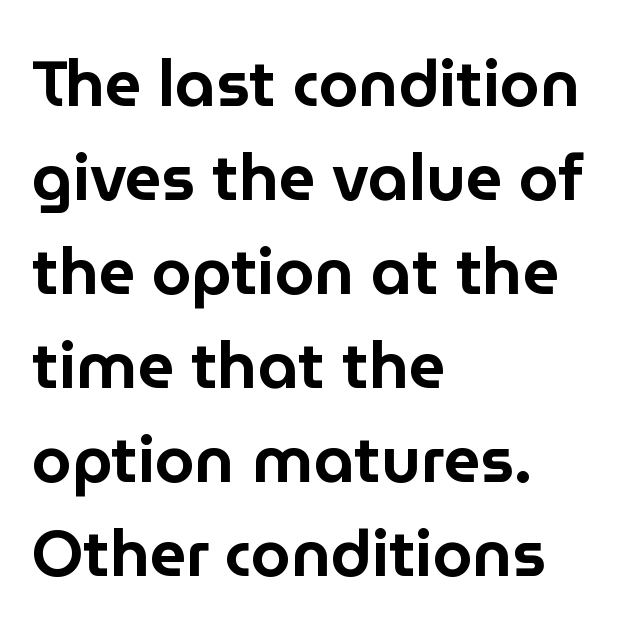
These lines stack with their left ends in a neat column. The typography opts for an upright posture over an oblique one. The typeface chosen for these lines omits serifs. The block of text has a typical density, with ordinary space between rows. Decoration check: the copy has no underline.
